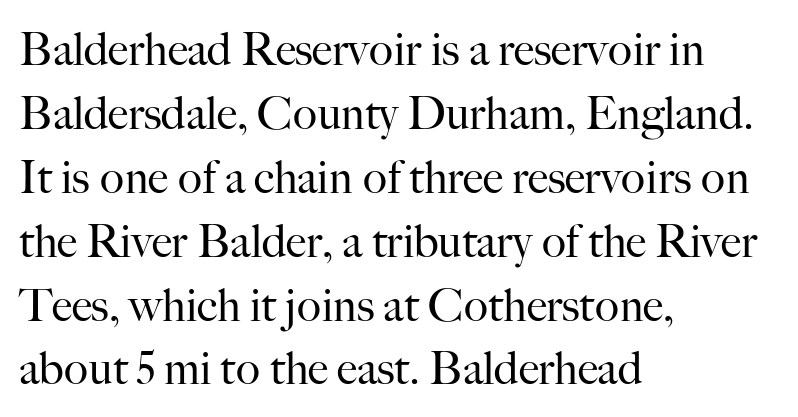
Posture: straight, roman, zero tilt. The lines in this sample share a left origin and differ only in where they stop. Examine the stroke ends and you'll spot serifs. Normally led — the rows are evenly, conventionally spaced. Do the characters align in a grid? No, the font is proportional. Only glyphs here, with clear space below each row.
